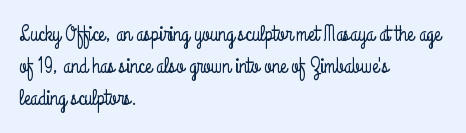
The image shows 22 px text type; set left-aligned, normal line spacing (1.45x), normal letter spacing, not underlined.
